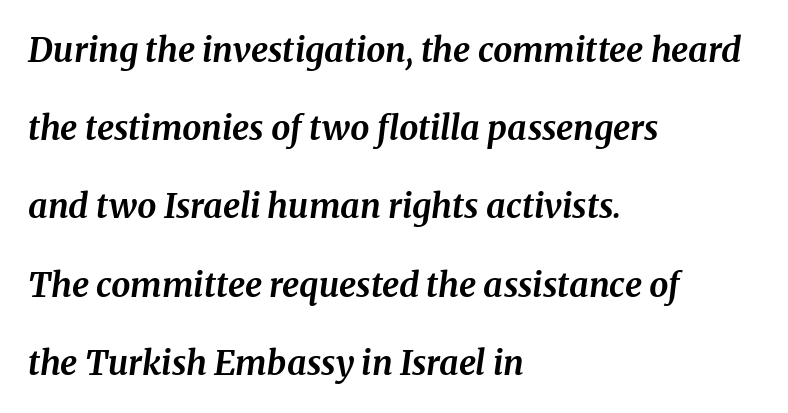
The image shows 34 px bold serif type, italic (leaning right); set left-aligned, loose line spacing (2.3x), normal letter spacing, not underlined; medium stroke contrast and a medium x-height.
